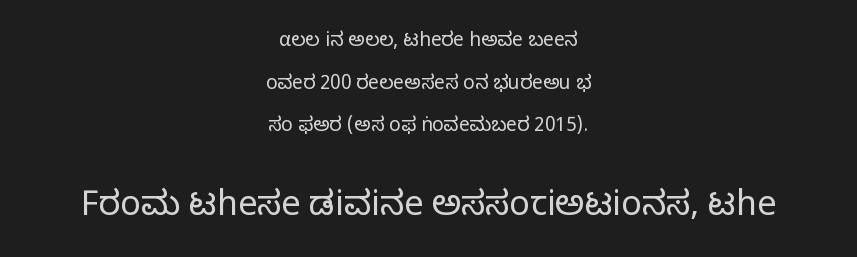
{"serif": "no", "italic": "no", "bold": "no", "weight": "light", "width": "normal", "stroke_contrast": "low", "x_height": "medium", "monospaced": "no", "underline": "no", "align": "center", "line_spacing": "loose", "line_spacing_ratio": 2.24, "letter_spacing": "normal", "letter_spacing_em": 0.0, "larger_block": "second", "size_ratio": 1.79, "glyph_px": 34}
